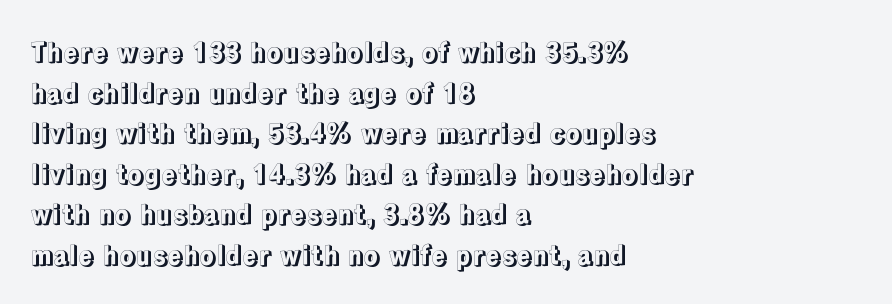
The image shows 26 px text type, upright; set left-aligned, normal line spacing (1.56x), normal letter spacing, not underlined.
